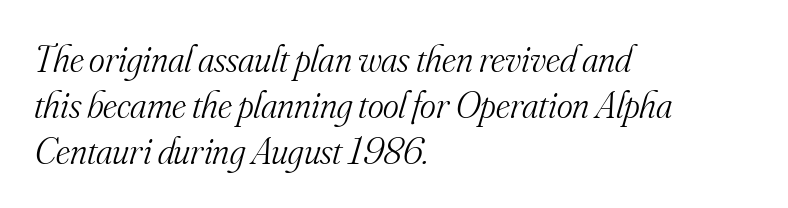
Would a proofreader flag this as italicized? Yes. The zone under the glyphs is completely vacant. Spacing verdict: proportional, widths tailored to each character. Heft: none added — not bold.
